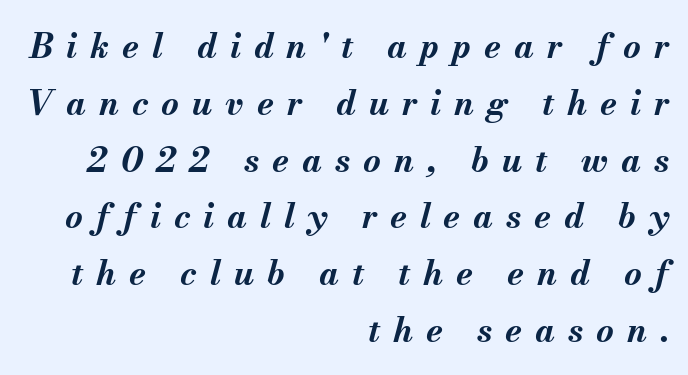
The passage shown is typed in a proportional face where columns would drift. The letters are spread apart with noticeably loose tracking. The paragraph shown leans on its right margin. Vertically, the passage feels balanced, rows spaced as you'd expect. The strokes are fattened all the way to bold. It's the slanting kind of type.
